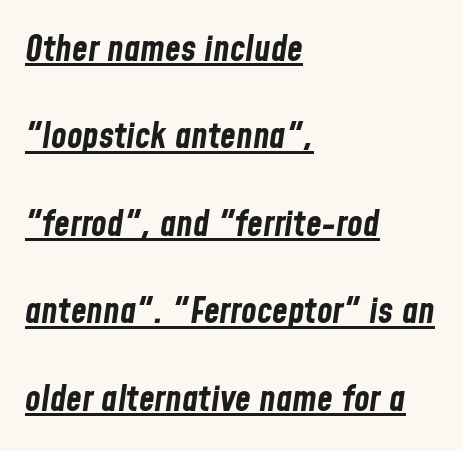
Q: Is the text bold? A: Yes.
Q: Is the text italic (slanted)? A: Yes, it leans right by about 8 degrees.
Q: Is the text underlined? A: Yes.
Q: How is the paragraph aligned? A: Left-aligned.
Q: Is the spacing between letters normal or unusually wide? A: Normal.
Q: Is the spacing between lines tight, normal or loose? A: Loose.
Q: Width (condensed, normal, or wide)? A: Condensed.
Q: Stroke contrast? A: Low.
Q: x-height? A: Medium.
Q: Monospaced? A: No.
